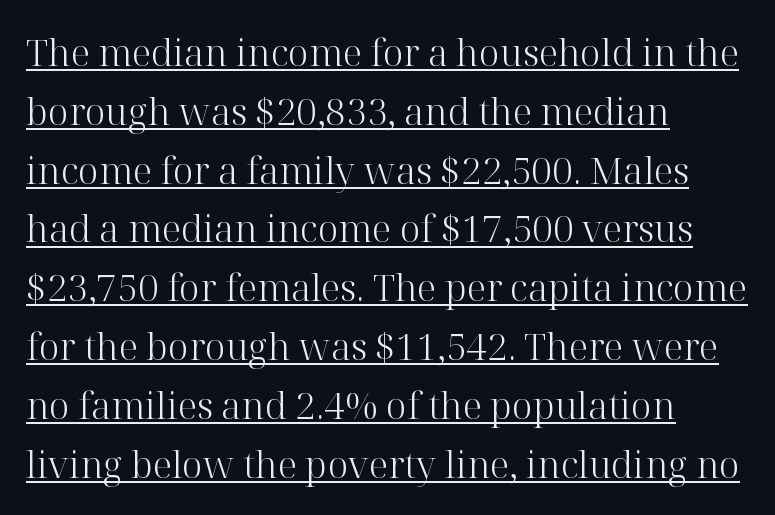
The image shows 37 px light serif type, upright; set left-aligned, normal line spacing (1.59x), normal letter spacing, underlined; high stroke contrast and a medium x-height.
